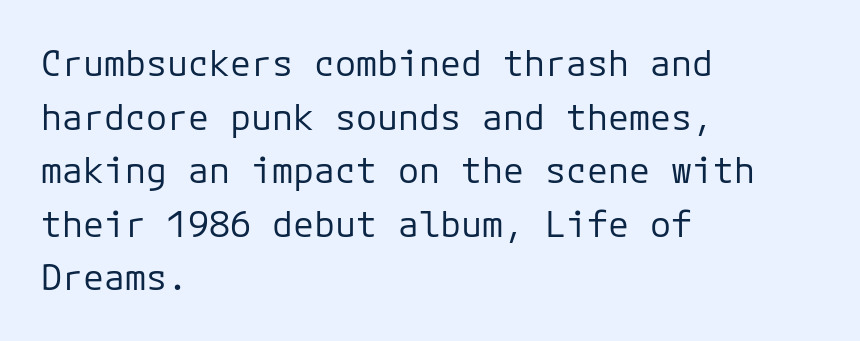
The image shows 35 px regular-weight sans-serif type, upright; set left-aligned, normal line spacing (1.53x), normal letter spacing, not underlined; low stroke contrast and a medium x-height.
